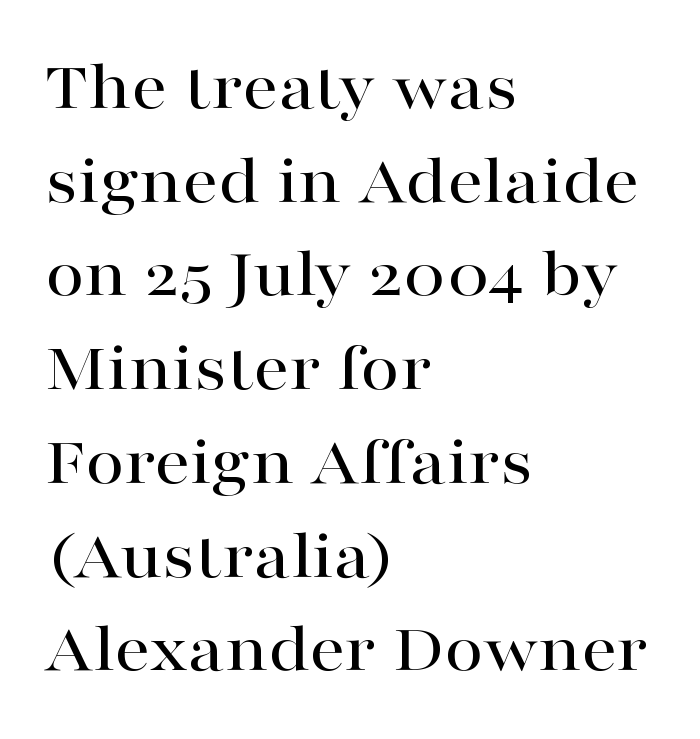
Q: Is the text italic (slanted)? A: No, it is upright.
Q: Is the typeface a serif or a sans-serif typeface? A: Serif.
Q: Is the text underlined? A: No.
Q: How is the paragraph aligned? A: Left-aligned.
Q: Is the spacing between letters normal or unusually wide? A: Normal.
Q: Is the spacing between lines tight, normal or loose? A: Normal.
Q: Width (condensed, normal, or wide)? A: Wide.
Q: Stroke contrast? A: High.
Q: x-height? A: Medium.
Q: Monospaced? A: No.
